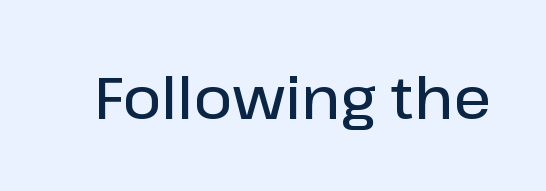
{"serif": "no", "italic": "no", "bold": "semi", "weight": "semibold", "width": "normal", "stroke_contrast": "low", "x_height": "medium", "monospaced": "no", "underline": "no", "letter_spacing": "normal", "letter_spacing_em": 0.0, "glyph_px": 59}
